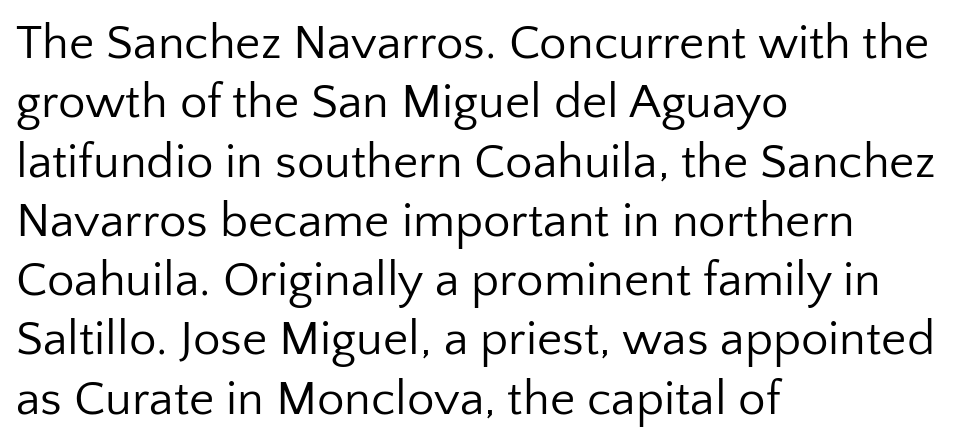
{"serif": "no", "italic": "no", "bold": "no", "weight": "regular", "width": "normal", "stroke_contrast": "low", "x_height": "medium", "monospaced": "no", "underline": "no", "align": "left", "line_spacing_ratio": 1.21, "letter_spacing": "normal", "letter_spacing_em": 0.0, "glyph_px": 49}
